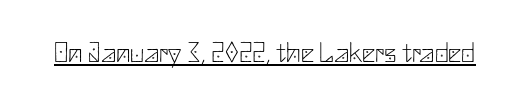
{"serif": "no", "italic": "no", "bold": "no", "weight": "thin", "width": "normal", "stroke_contrast": "low", "x_height": "small", "underline": "yes", "letter_spacing": "normal", "letter_spacing_em": 0.0, "glyph_px": 29}
